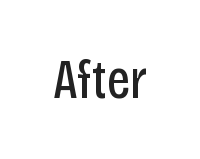
The image shows 56 px regular-weight, condensed sans-serif type, upright; set normal letter spacing, not underlined; low stroke contrast and a large x-height.
